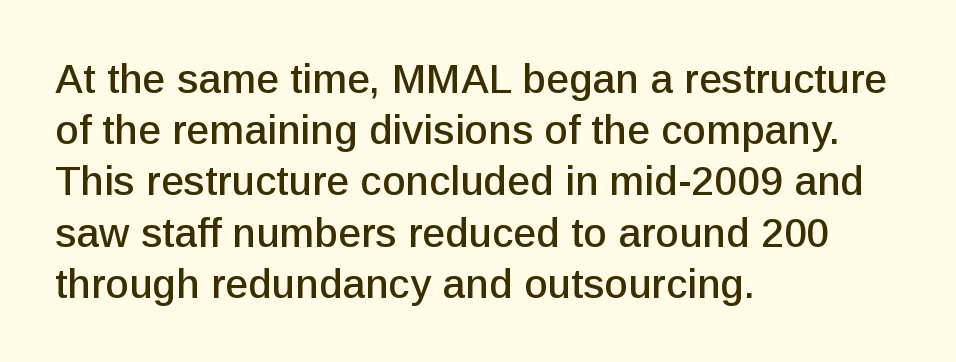
The image shows 41 px sans-serif type, upright; set left-aligned, normal line spacing (1.25x), normal letter spacing, not underlined; low stroke contrast and a medium x-height.
